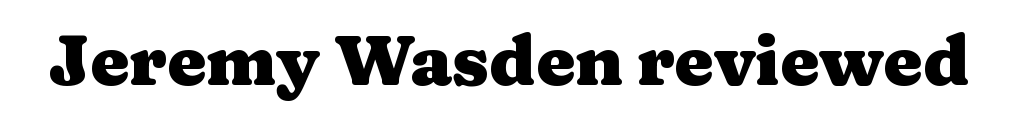
{"serif": "yes", "italic": "no", "bold": "yes", "weight": "heavy", "width": "wide", "stroke_contrast": "medium", "x_height": "medium", "monospaced": "no", "underline": "no", "letter_spacing": "normal", "letter_spacing_em": 0.0, "glyph_px": 70}
